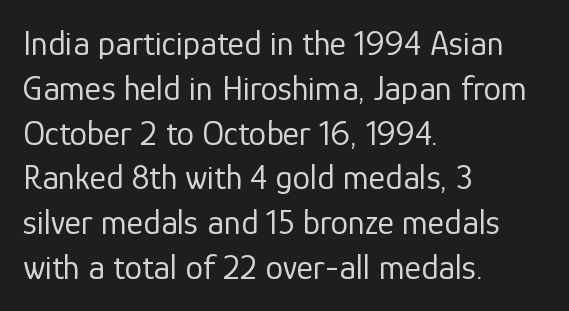
The image shows 35 px regular-weight sans-serif type, upright; set left-aligned, normal line spacing (1.28x), normal letter spacing, not underlined; low stroke contrast and a medium x-height.
